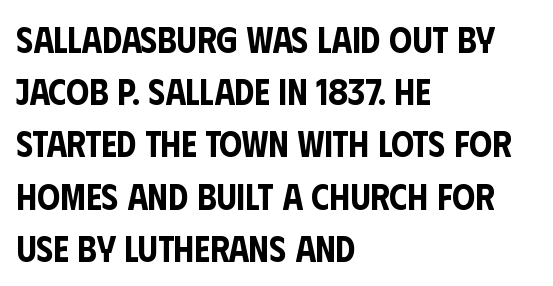
Q: Is the text italic (slanted)? A: No, it is upright.
Q: Is the typeface a serif or a sans-serif typeface? A: Sans-serif.
Q: Is the text underlined? A: No.
Q: How is the paragraph aligned? A: Left-aligned.
Q: Is the spacing between letters normal or unusually wide? A: Normal.
Q: Is the spacing between lines tight, normal or loose? A: Normal.
Q: Width (condensed, normal, or wide)? A: Condensed.
Q: Stroke contrast? A: Low.
Q: x-height? A: Large.
Q: Monospaced? A: No.
